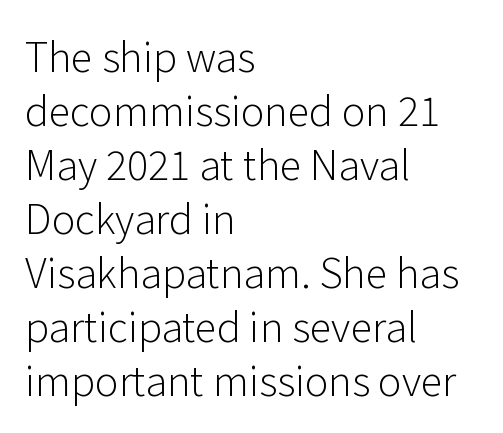
The image shows 40 px light sans-serif type, upright; set left-aligned, normal line spacing (1.35x), normal letter spacing, not underlined; low stroke contrast and a medium x-height.
